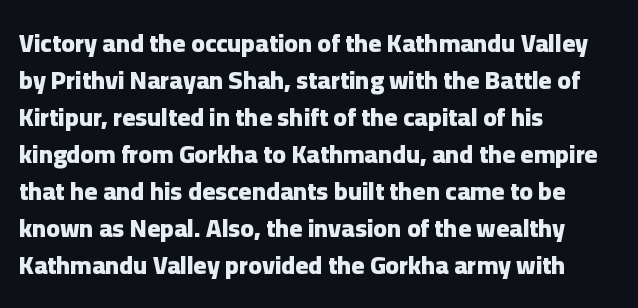
The image shows 25 px bold type, upright; set left-aligned, normal line spacing (1.48x), normal letter spacing, not underlined.
